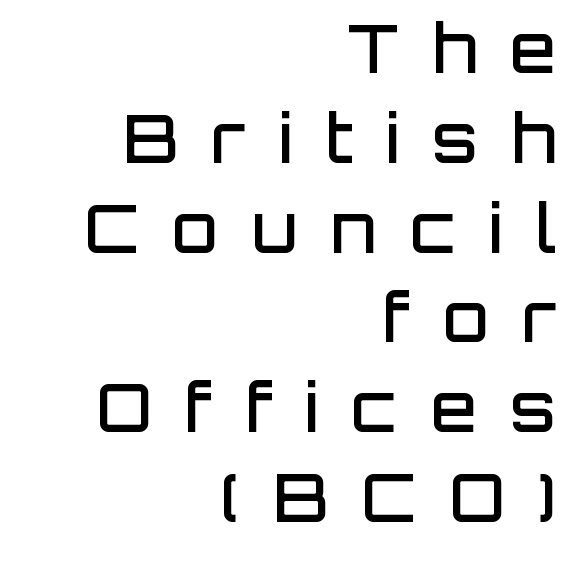
{"serif": "no", "italic": "no", "bold": "semi", "weight": "semibold", "width": "normal", "stroke_contrast": "low", "x_height": "large", "monospaced": "no", "underline": "no", "align": "right", "line_spacing": "normal", "line_spacing_ratio": 1.34, "letter_spacing": "wide", "letter_spacing_em": 0.49, "glyph_px": 67}
